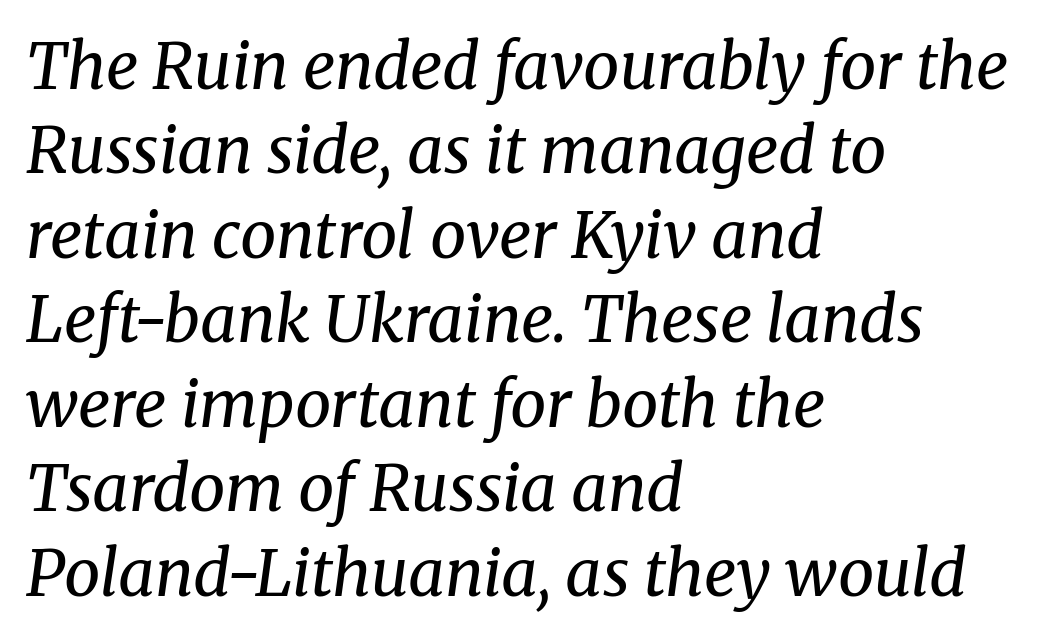
Q: Is the text bold? A: No.
Q: Is the text italic (slanted)? A: Yes, it leans right by about 8 degrees.
Q: Is the typeface a serif or a sans-serif typeface? A: Serif.
Q: Is the text underlined? A: No.
Q: How is the paragraph aligned? A: Left-aligned.
Q: Is the spacing between letters normal or unusually wide? A: Normal.
Q: Is the spacing between lines tight, normal or loose? A: Normal.
Q: Width (condensed, normal, or wide)? A: Normal.
Q: Stroke contrast? A: Medium.
Q: x-height? A: Medium.
Q: Monospaced? A: No.
